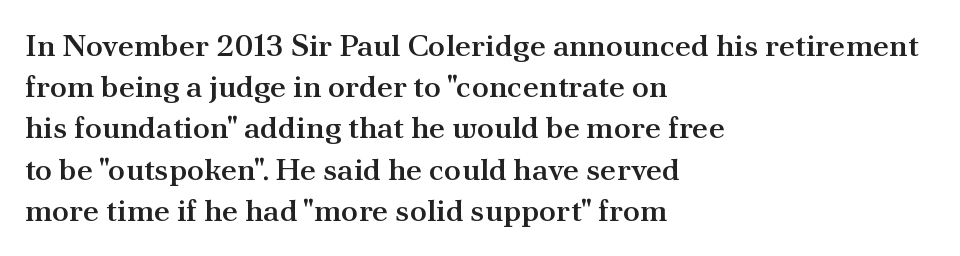
Each letter keeps its own natural width here, so spacing adapts to shape. One glance says typical: line gaps are just what's usual. The lettering holds an erect, upright posture throughout. Descenders are the only things crossing below the line. A typesetter would call this zero additional tracking. Horizontal alignment here is leftward, the default for most running prose.
